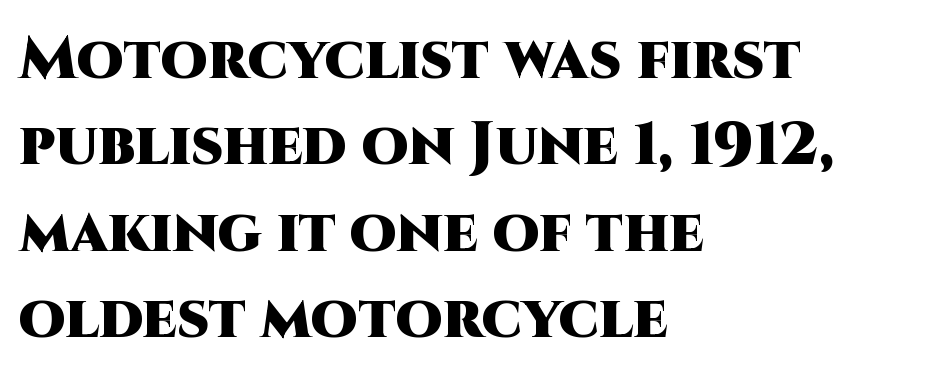
Q: Is the text bold? A: Yes.
Q: Is the text italic (slanted)? A: No, it is upright.
Q: Is the typeface a serif or a sans-serif typeface? A: Sans-serif.
Q: Is the text underlined? A: No.
Q: How is the paragraph aligned? A: Left-aligned.
Q: Is the spacing between letters normal or unusually wide? A: Normal.
Q: Is the spacing between lines tight, normal or loose? A: Normal.
Q: Width (condensed, normal, or wide)? A: Normal.
Q: Stroke contrast? A: High.
Q: x-height? A: Large.
Q: Monospaced? A: No.
